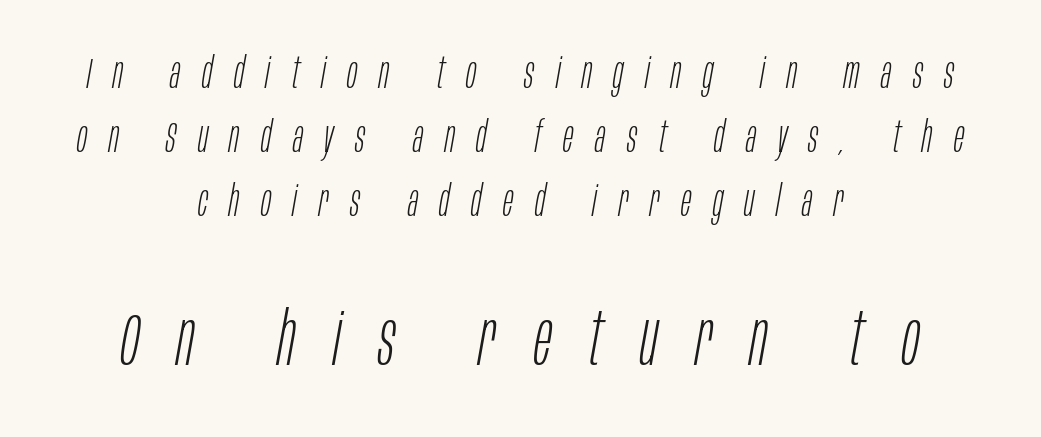
Block two is the big one; block one sits smaller above it. The foot of each line stays bare and open. Tracking value appears strongly positive — letters spread wide. Rows of type keep a routine distance in the vertical direction.
